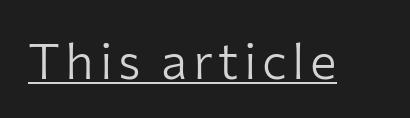
The image shows 50 px light sans-serif type, upright; set underlined; low stroke contrast and a medium x-height.
